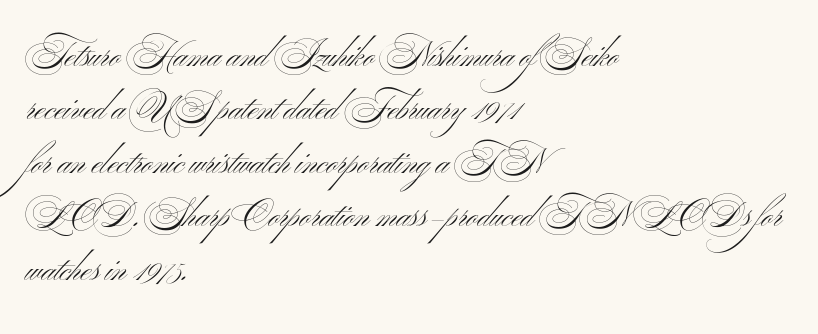
Q: Is the text bold? A: No.
Q: Is the text italic (slanted)? A: Yes.
Q: Is the typeface a serif or a sans-serif typeface? A: Sans-serif.
Q: Is the text underlined? A: No.
Q: How is the paragraph aligned? A: Left-aligned.
Q: Is the spacing between letters normal or unusually wide? A: Normal.
Q: Is the spacing between lines tight, normal or loose? A: Normal.
Q: Width (condensed, normal, or wide)? A: Wide.
Q: Stroke contrast? A: Medium.
Q: x-height? A: Small.
Q: Monospaced? A: No.
